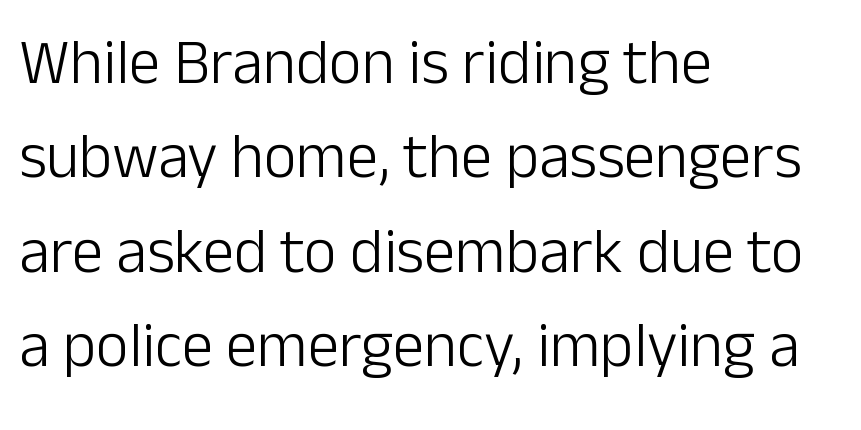
The image shows 63 px light sans-serif type, upright; set left-aligned, normal line spacing (1.5x), normal letter spacing, not underlined; low stroke contrast and a medium x-height.
